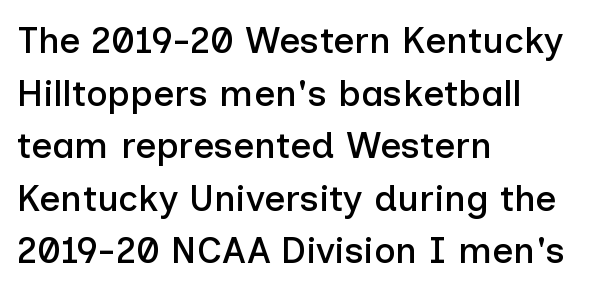
{"serif": "no", "italic": "no", "width": "normal", "stroke_contrast": "low", "x_height": "medium", "monospaced": "no", "underline": "no", "align": "left", "line_spacing": "normal", "line_spacing_ratio": 1.42, "letter_spacing": "normal", "letter_spacing_em": 0.0, "glyph_px": 37}
